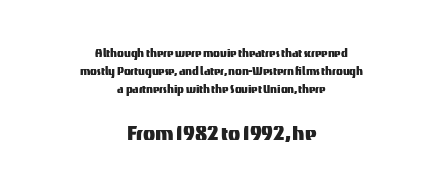
{"italic": "no", "underline": "no", "align": "center", "line_spacing": "normal", "line_spacing_ratio": 1.28, "letter_spacing": "normal", "letter_spacing_em": 0.0, "larger_block": "second", "size_ratio": 1.79, "glyph_px": 25}
